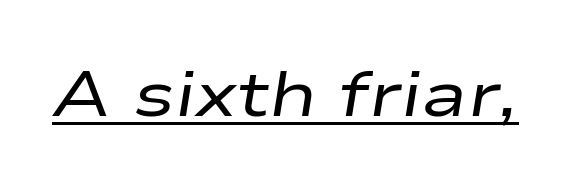
Q: Is the text bold? A: No.
Q: Is the text italic (slanted)? A: Yes, it leans right by about 9 degrees.
Q: Is the text underlined? A: Yes.
Q: Is the spacing between letters normal or unusually wide? A: Normal.
Q: Width (condensed, normal, or wide)? A: Wide.
Q: Stroke contrast? A: Low.
Q: x-height? A: Medium.
Q: Monospaced? A: No.
